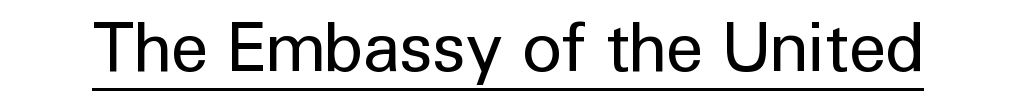
Q: Is the text bold? A: No.
Q: Is the text italic (slanted)? A: No, it is upright.
Q: Is the typeface a serif or a sans-serif typeface? A: Sans-serif.
Q: Is the text underlined? A: Yes.
Q: Is the spacing between letters normal or unusually wide? A: Normal.
Q: Width (condensed, normal, or wide)? A: Normal.
Q: Stroke contrast? A: Low.
Q: x-height? A: Medium.
Q: Monospaced? A: No.
